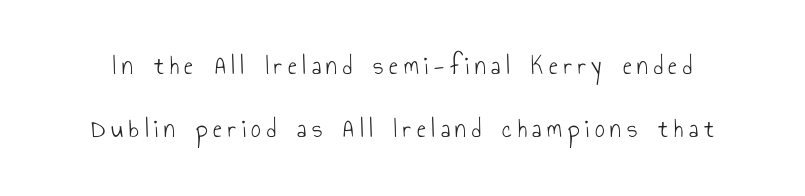
Lines of text with bare space underneath. Vertical spacing — loose. Is this a heavy cut? Hardly; it is regular or lighter. Look at the tracking — it's clearly loosened, letters drifting apart. Unlike italic type, these characters show no tilt at all.
